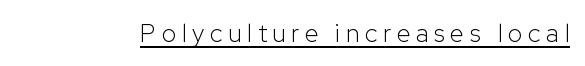
Q: Is the text bold? A: No.
Q: Is the text italic (slanted)? A: No, it is upright.
Q: Is the text underlined? A: Yes.
Q: Is the spacing between letters normal or unusually wide? A: Unusually wide.
